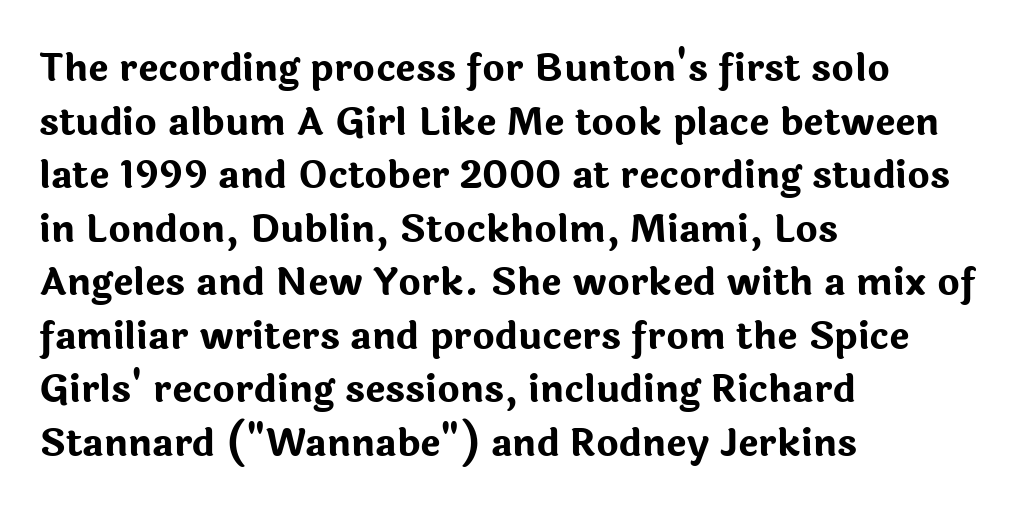
{"serif": "no", "italic": "no", "bold": "yes", "weight": "bold", "width": "normal", "stroke_contrast": "low", "x_height": "medium", "monospaced": "no", "underline": "no", "align": "left", "line_spacing": "normal", "line_spacing_ratio": 1.41, "letter_spacing": "normal", "letter_spacing_em": 0.0, "glyph_px": 38}
